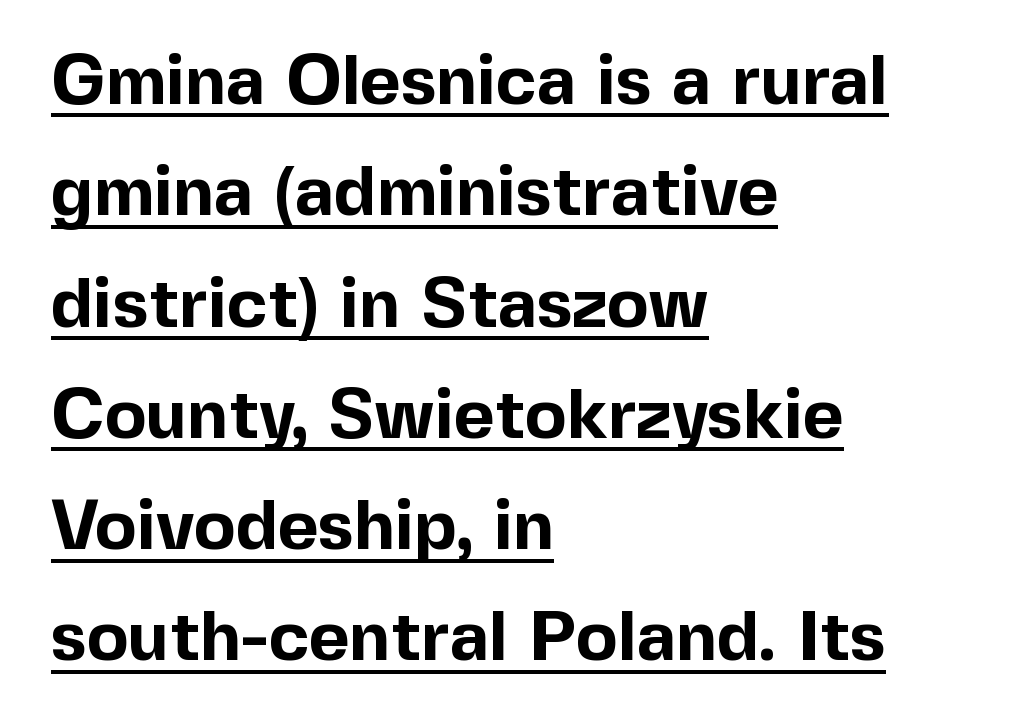
The image shows 70 px bold sans-serif type, upright; set left-aligned, normal line spacing (1.59x), normal letter spacing, underlined; a medium x-height.
